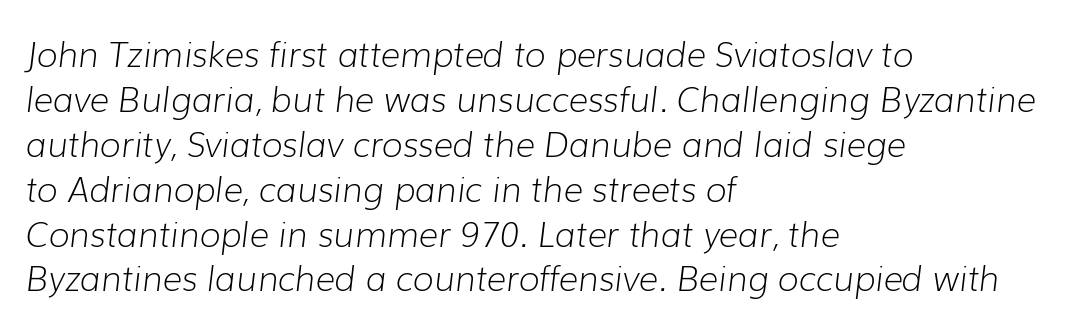
The image shows 34 px light type, italic (leaning right); set left-aligned, normal line spacing (1.32x), normal letter spacing, not underlined; low stroke contrast and a medium x-height.
